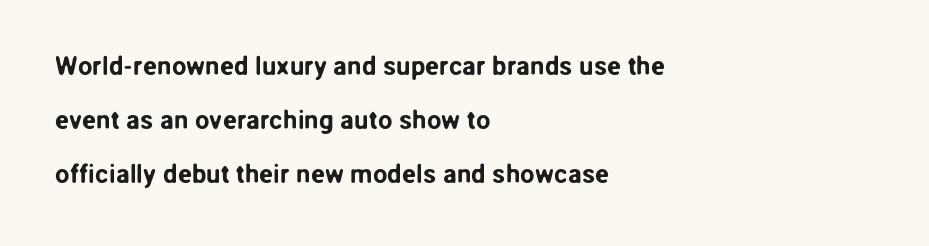
Q: Is the text italic (slanted)? A: No, it is upright.
Q: Is the text underlined? A: No.
Q: How is the paragraph aligned? A: Left-aligned.
Q: Is the spacing between letters normal or unusually wide? A: Normal.
Q: Is the spacing between lines tight, normal or loose? A: Loose.
